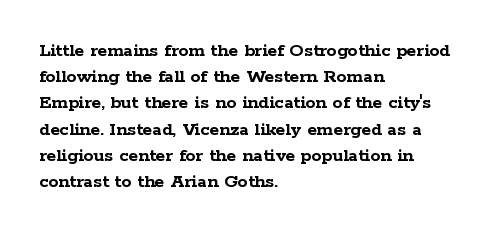
Q: Is the text bold? A: Yes.
Q: Is the text italic (slanted)? A: No, it is upright.
Q: Is the text underlined? A: No.
Q: How is the paragraph aligned? A: Left-aligned.
Q: Is the spacing between letters normal or unusually wide? A: Normal.
Q: Is the spacing between lines tight, normal or loose? A: Normal.
